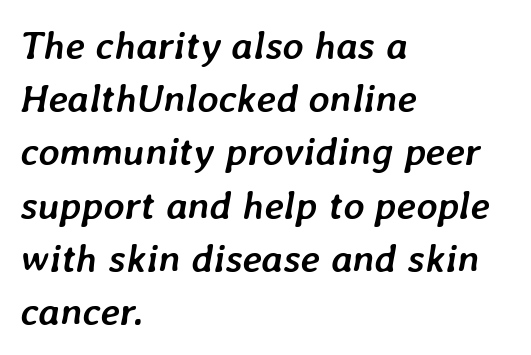
Q: Is the text bold? A: Yes.
Q: Is the text italic (slanted)? A: Yes, it leans right by about 7 degrees.
Q: Is the text underlined? A: No.
Q: How is the paragraph aligned? A: Left-aligned.
Q: Is the spacing between letters normal or unusually wide? A: Normal.
Q: Is the spacing between lines tight, normal or loose? A: Normal.
Q: Width (condensed, normal, or wide)? A: Normal.
Q: Stroke contrast? A: Low.
Q: x-height? A: Medium.
Q: Monospaced? A: No.
